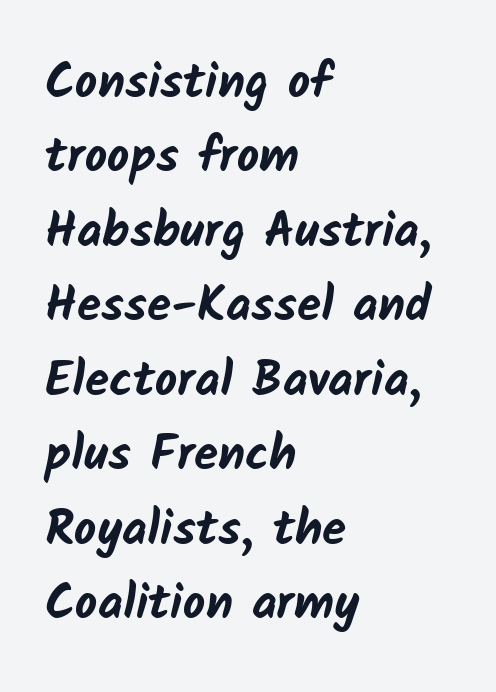
The image shows 49 px bold sans-serif type; set left-aligned, normal line spacing (1.52x), normal letter spacing, not underlined; low stroke contrast and a medium x-height.
